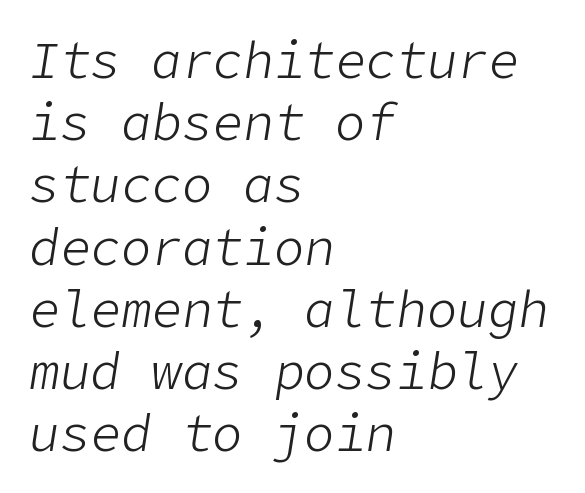
The image shows 51 px light type, italic (leaning right); set left-aligned, line spacing 1.22x, normal letter spacing, not underlined; low stroke contrast and a medium x-height.
